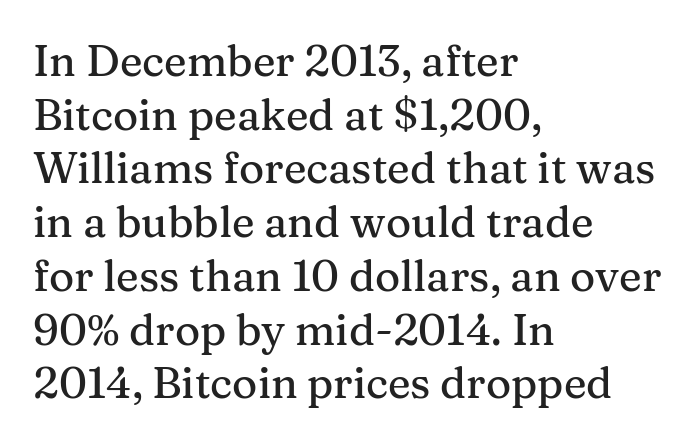
{"serif": "yes", "italic": "no", "width": "normal", "stroke_contrast": "medium", "x_height": "medium", "monospaced": "no", "underline": "no", "align": "left", "line_spacing": "normal", "line_spacing_ratio": 1.25, "letter_spacing": "normal", "letter_spacing_em": 0.0, "glyph_px": 43}
